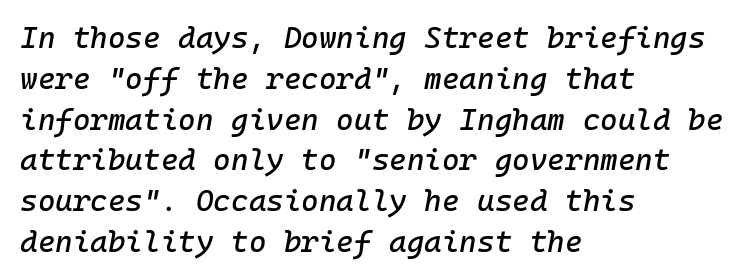
{"italic": "yes", "lean": "right", "slant_degrees": 10, "width": "normal", "stroke_contrast": "low", "x_height": "medium", "monospaced": "yes", "underline": "no", "align": "left", "line_spacing": "normal", "line_spacing_ratio": 1.36, "letter_spacing": "normal", "letter_spacing_em": 0.0, "glyph_px": 30}
